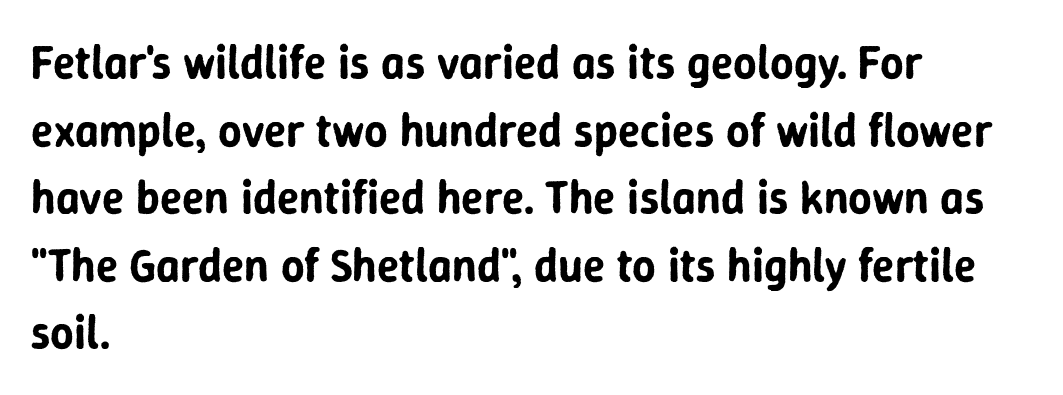
Upright lettering throughout. The compositor pushed each line to the left boundary. Clear beneath every line of the passage. You could not count columns in this text — the font is proportionally spaced.
